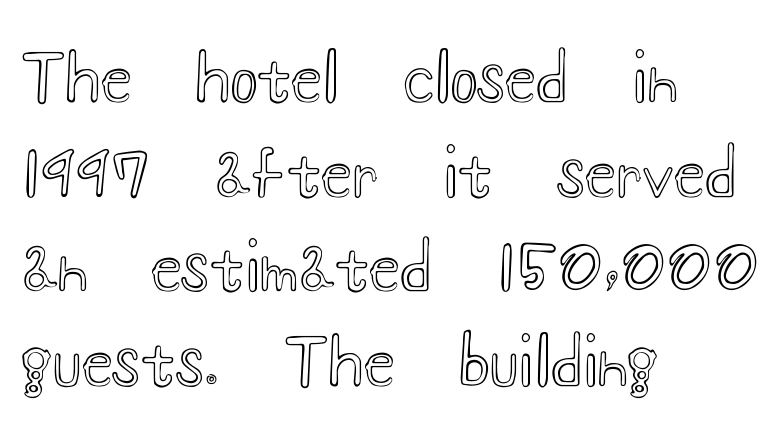
{"italic": "no", "width": "wide", "x_height": "small", "monospaced": "no", "underline": "no", "align": "left", "line_spacing": "normal", "line_spacing_ratio": 1.48, "letter_spacing": "normal", "letter_spacing_em": 0.0, "glyph_px": 64}
